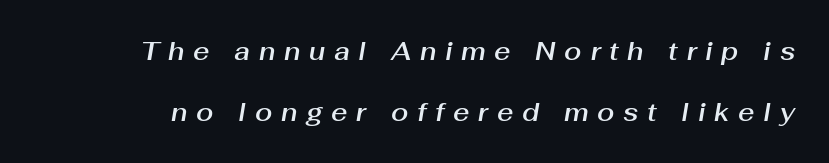
Q: Is the text italic (slanted)? A: Yes, it leans right by about 10 degrees.
Q: Is the text underlined? A: No.
Q: Is the spacing between letters normal or unusually wide? A: Unusually wide.
Q: Is the spacing between lines tight, normal or loose? A: Loose.
